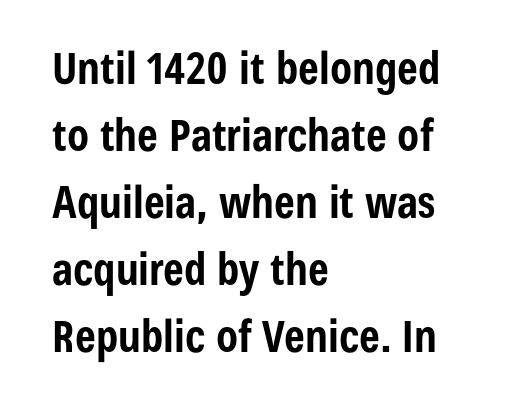
The image shows 44 px bold, condensed sans-serif type, upright; set left-aligned, normal line spacing (1.52x), normal letter spacing, not underlined; low stroke contrast and a medium x-height.
